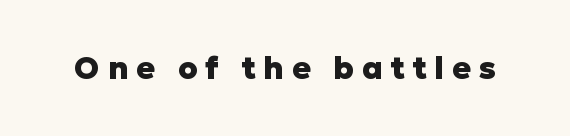
{"serif": "no", "italic": "no", "bold": "yes", "weight": "heavy", "width": "normal", "stroke_contrast": "low", "x_height": "medium", "monospaced": "no", "underline": "no", "letter_spacing": "wide", "letter_spacing_em": 0.25, "glyph_px": 31}
